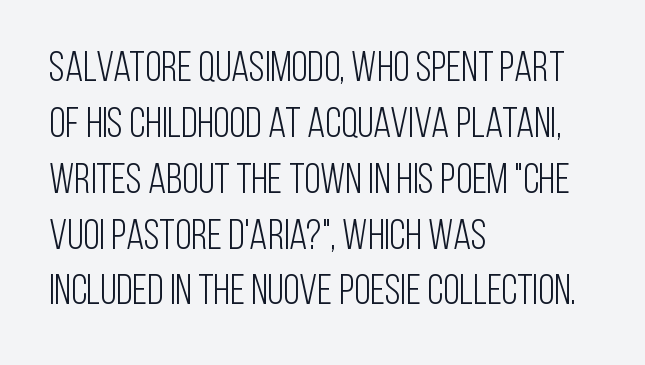
{"serif": "no", "italic": "no", "bold": "no", "weight": "light", "width": "condensed", "stroke_contrast": "low", "x_height": "large", "monospaced": "no", "underline": "no", "align": "left", "line_spacing": "normal", "line_spacing_ratio": 1.33, "letter_spacing": "normal", "letter_spacing_em": 0.0, "glyph_px": 42}
